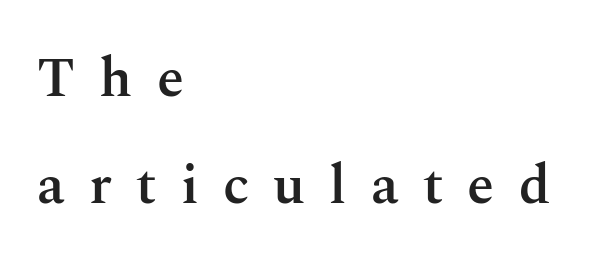
Q: Is the text bold? A: Semi-bold.
Q: Is the text italic (slanted)? A: No, it is upright.
Q: Is the typeface a serif or a sans-serif typeface? A: Serif.
Q: Is the text underlined? A: No.
Q: How is the paragraph aligned? A: Left-aligned.
Q: Is the spacing between letters normal or unusually wide? A: Unusually wide.
Q: Is the spacing between lines tight, normal or loose? A: Loose.
Q: Width (condensed, normal, or wide)? A: Normal.
Q: Stroke contrast? A: Medium.
Q: x-height? A: Medium.
Q: Monospaced? A: No.
